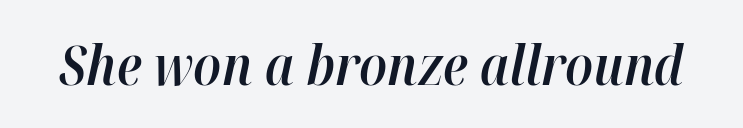
The lettering tilts uniformly, giving the passage an italic look. Each letter keeps its own natural width here, so spacing adapts to shape. What stands out about the letter spacing? Nothing — it is the standard amount. Anything drawn beneath the words? Only blank space. Semibold letterforms, between regular and bold.
